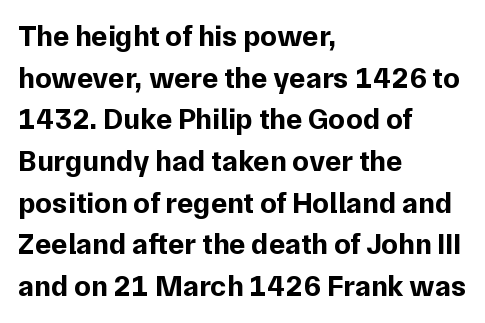
The image shows 30 px bold sans-serif type, upright; set left-aligned, normal line spacing (1.39x), normal letter spacing, not underlined; low stroke contrast and a medium x-height.
